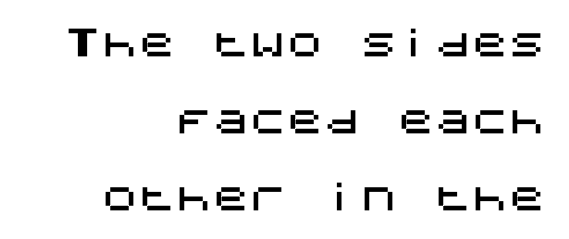
The image shows 37 px sans-serif type, upright; set right-aligned, loose line spacing (2.08x), normal letter spacing, not underlined; medium stroke contrast and a large x-height.
